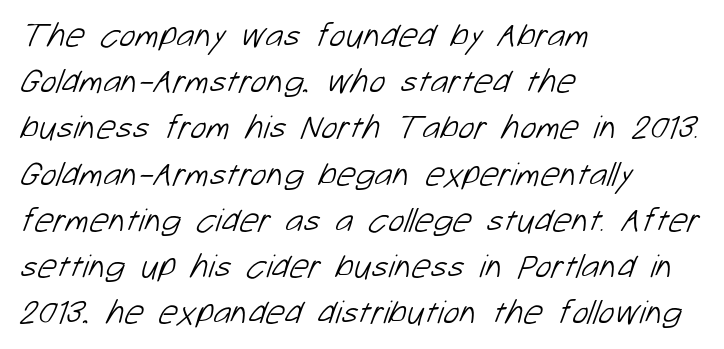
Interline gaps are of average width in this sample. Glance below the letters and you will spot only blank space. Ink coverage per letter is moderate at most. Think of a printed novel: that variable character pitch is what you see here. Standard letterfit; no display-style spreading of the glyphs.
